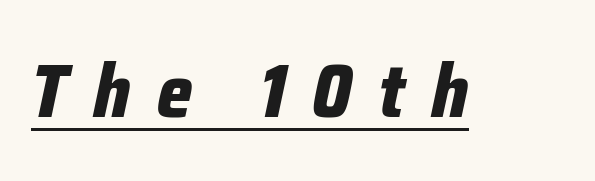
{"italic": "yes", "lean": "right", "slant_degrees": 12, "bold": "yes", "weight": "bold", "width": "condensed", "stroke_contrast": "low", "x_height": "medium", "monospaced": "no", "underline": "yes", "letter_spacing": "wide", "letter_spacing_em": 0.35, "glyph_px": 75}
